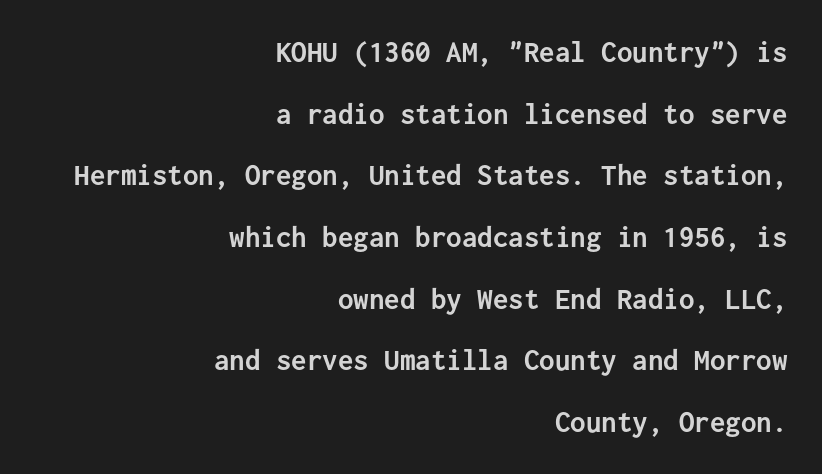
{"serif": "no", "italic": "no", "bold": "yes", "weight": "semibold", "width": "normal", "stroke_contrast": "low", "x_height": "medium", "monospaced": "yes", "underline": "no", "align": "right", "line_spacing": "loose", "line_spacing_ratio": 1.99, "letter_spacing": "normal", "letter_spacing_em": 0.0, "glyph_px": 31}
